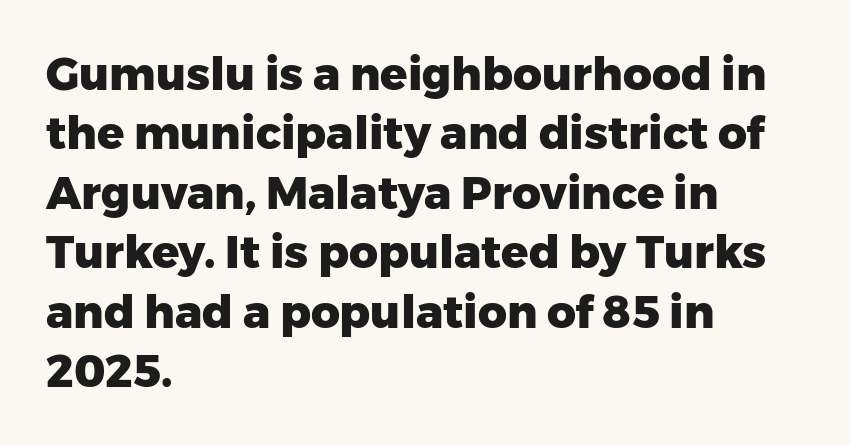
The image shows 45 px heavy sans-serif type, upright; set left-aligned, normal line spacing (1.32x), normal letter spacing, not underlined; low stroke contrast and a medium x-height.
